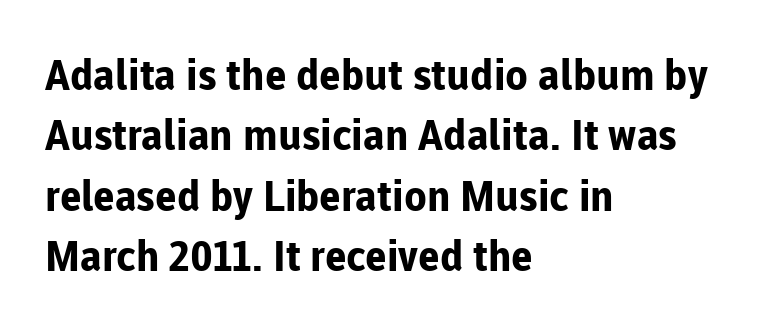
{"serif": "no", "italic": "no", "bold": "yes", "weight": "bold", "width": "normal", "stroke_contrast": "low", "x_height": "medium", "monospaced": "no", "underline": "no", "align": "left", "line_spacing": "normal", "line_spacing_ratio": 1.44, "letter_spacing": "normal", "letter_spacing_em": 0.0, "glyph_px": 42}
